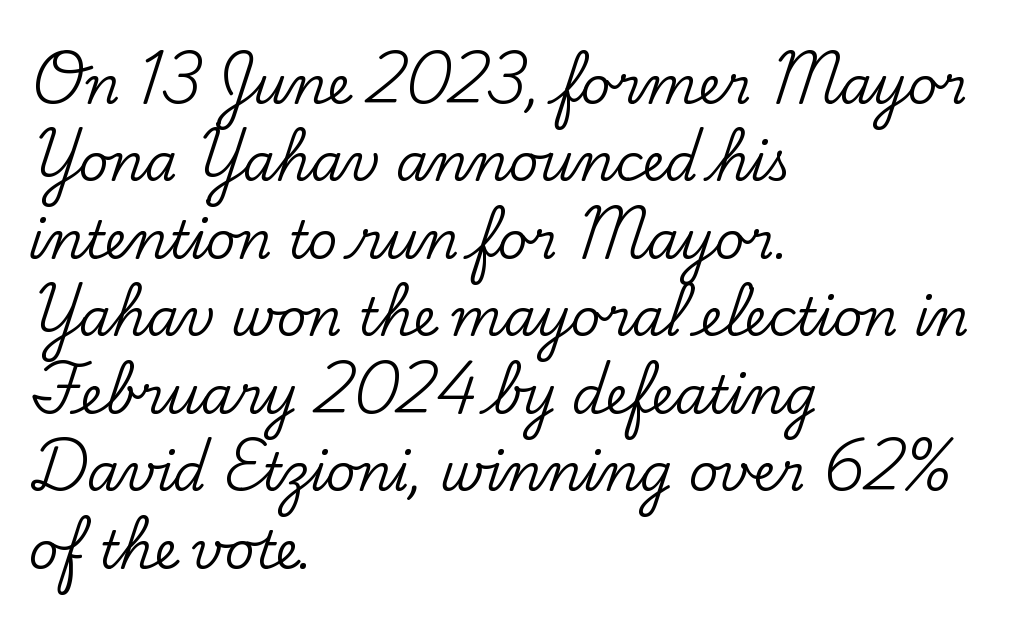
The space beneath each line is pristine and unruled. Compared with typical body copy, the letter spacing here is the same. Looks like regular typesetting: each glyph gets only the width it needs. In terms of letterform style, serifs are clearly present.
